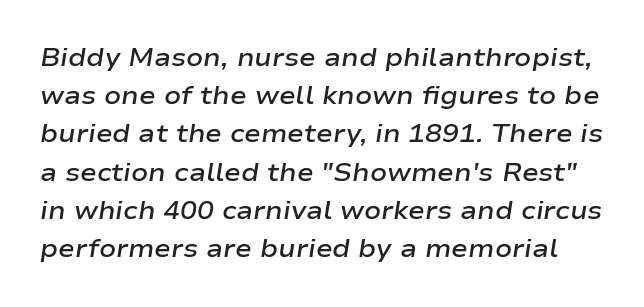
Q: Is the text bold? A: Semi-bold.
Q: Is the text italic (slanted)? A: Yes, it leans right by about 9 degrees.
Q: Is the text underlined? A: No.
Q: Is the spacing between letters normal or unusually wide? A: Normal.
Q: Is the spacing between lines tight, normal or loose? A: Normal.
